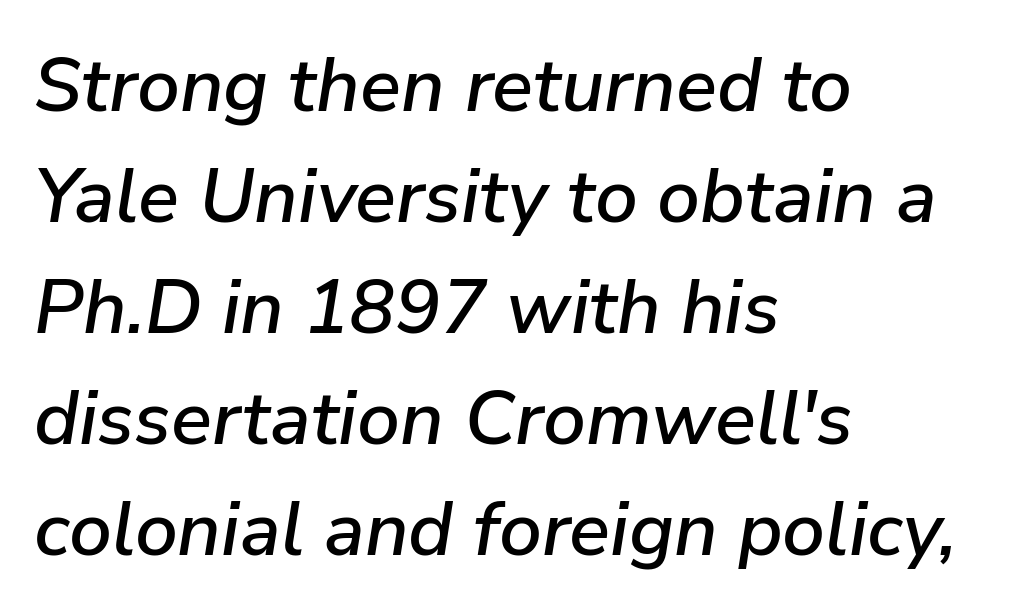
Q: Is the text italic (slanted)? A: Yes, it leans right by about 9 degrees.
Q: Is the text underlined? A: No.
Q: How is the paragraph aligned? A: Left-aligned.
Q: Is the spacing between letters normal or unusually wide? A: Normal.
Q: Is the spacing between lines tight, normal or loose? A: Normal.
Q: Width (condensed, normal, or wide)? A: Normal.
Q: Stroke contrast? A: Low.
Q: x-height? A: Medium.
Q: Monospaced? A: No.
